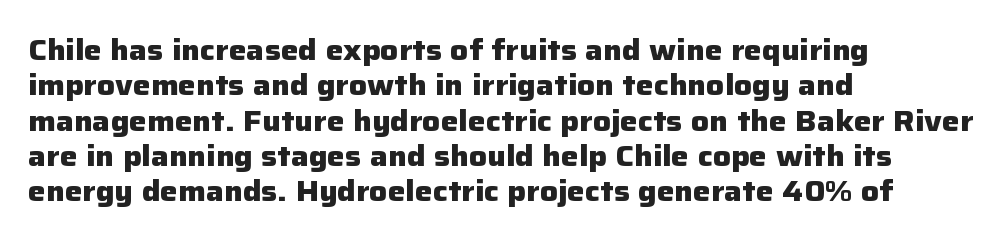
The image shows 28 px heavy sans-serif type, upright; set left-aligned, normal line spacing (1.26x), normal letter spacing, not underlined; low stroke contrast and a medium x-height.
